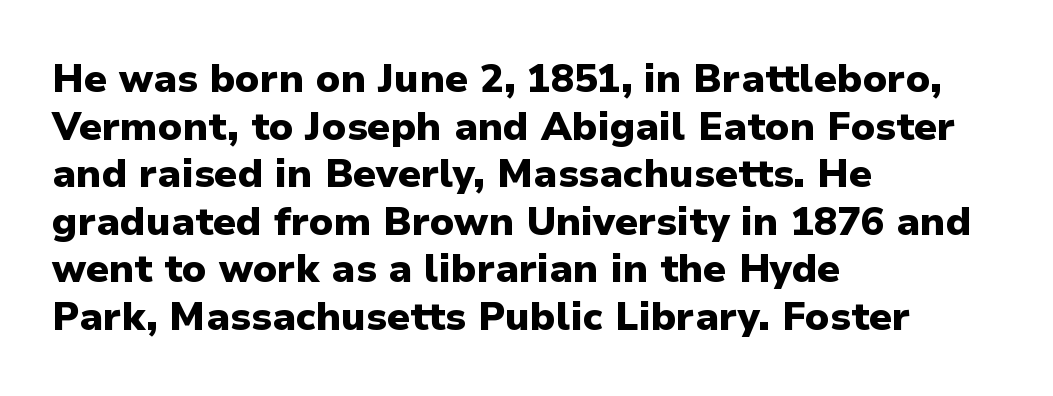
The image shows 39 px heavy sans-serif type, upright; set left-aligned, line spacing 1.22x, normal letter spacing, not underlined; low stroke contrast and a medium x-height.
